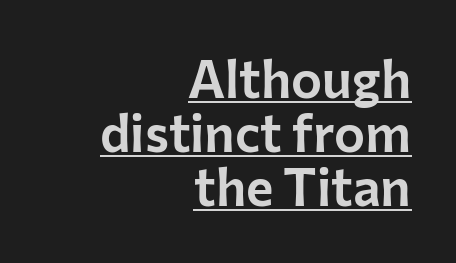
{"serif": "no", "italic": "no", "width": "normal", "stroke_contrast": "low", "x_height": "medium", "monospaced": "no", "underline": "yes", "align": "right", "line_spacing": "tight", "line_spacing_ratio": 1.04, "letter_spacing": "normal", "letter_spacing_em": 0.0, "glyph_px": 52}
